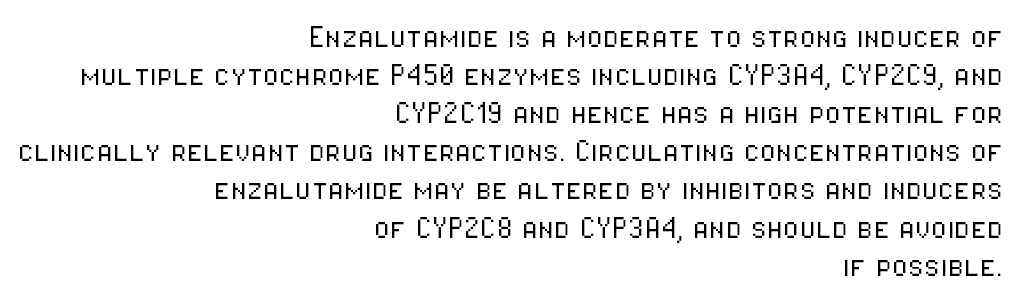
On a weight scale, this lands at 450 or below. Classification — sans serif. Inter-character spacing is left at the font's built-in metrics. Ascenders rise straight up at ninety degrees. This block would grow much taller if given ordinary leading; it's compressed now.
